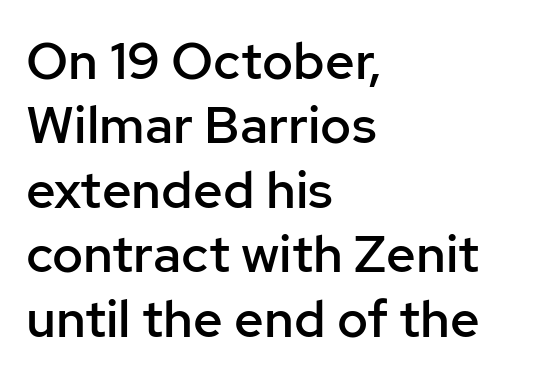
{"serif": "no", "italic": "no", "bold": "semi", "weight": "semibold", "width": "normal", "stroke_contrast": "low", "x_height": "medium", "monospaced": "no", "underline": "no", "align": "left", "line_spacing_ratio": 1.24, "letter_spacing": "normal", "letter_spacing_em": 0.0, "glyph_px": 52}
